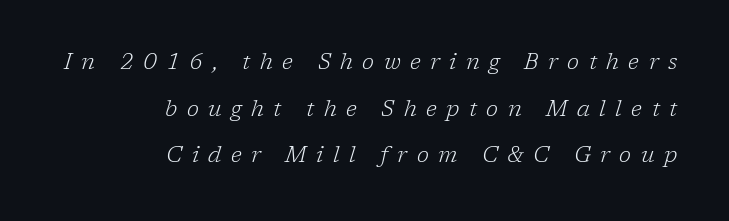
Q: Is the text bold? A: No.
Q: Is the text italic (slanted)? A: Yes, it leans right by about 17 degrees.
Q: Is the text underlined? A: No.
Q: How is the paragraph aligned? A: Right-aligned.
Q: Is the spacing between letters normal or unusually wide? A: Unusually wide.
Q: Is the spacing between lines tight, normal or loose? A: Loose.
